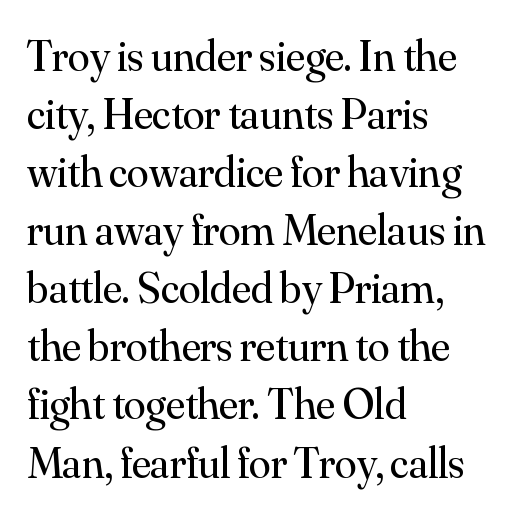
The typesetter chose a ragged-right arrangement here. Does extra space separate the letters? No, they use regular spacing. This rendering employs a face with finishing strokes, i.e., a serif. Stroke mass is kept to a normal reading level or below.
